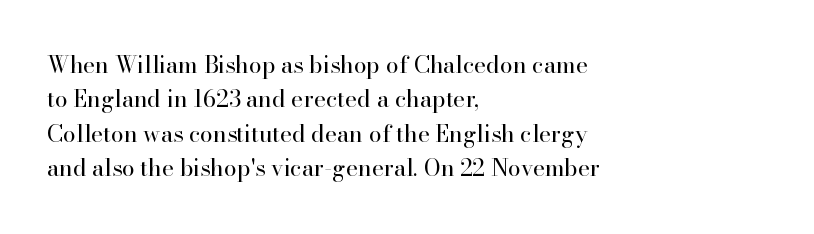
The image shows 23 px text type, upright; set left-aligned, normal line spacing (1.5x), normal letter spacing, not underlined.
